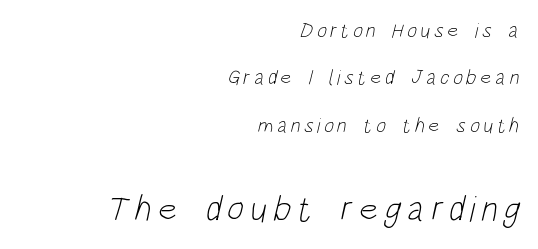
Q: Is the text bold? A: No.
Q: Is the typeface a serif or a sans-serif typeface? A: Sans-serif.
Q: Is the text underlined? A: No.
Q: How is the paragraph aligned? A: Right-aligned.
Q: Is the spacing between lines tight, normal or loose? A: Loose.
Q: Which block of text is set in a larger size, the first (top) or the second (bottom)? A: The second (bottom) one.
Q: Width (condensed, normal, or wide)? A: Condensed.
Q: Stroke contrast? A: Low.
Q: x-height? A: Large.
Q: Monospaced? A: No.
